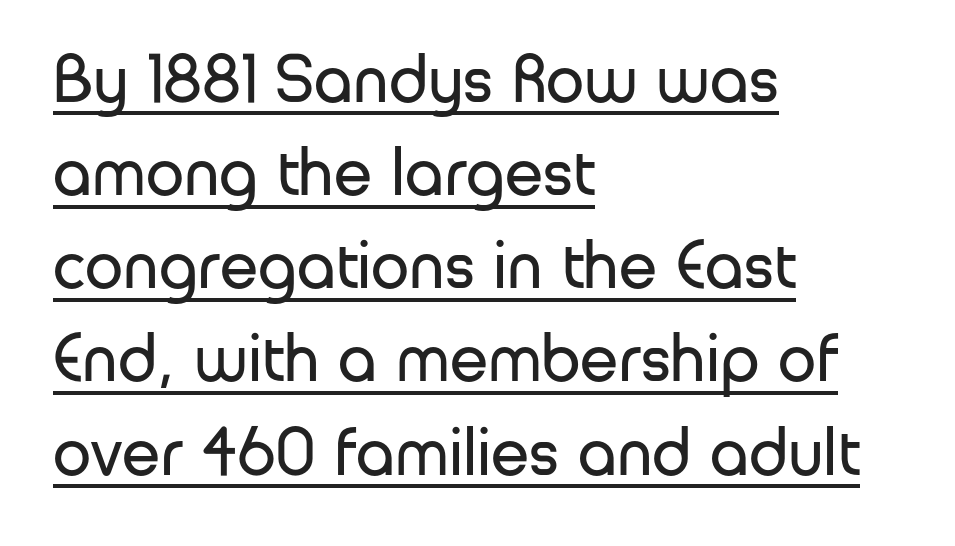
The image shows 69 px regular-weight sans-serif type, upright; set left-aligned, normal line spacing (1.35x), normal letter spacing, underlined; low stroke contrast and a medium x-height.
